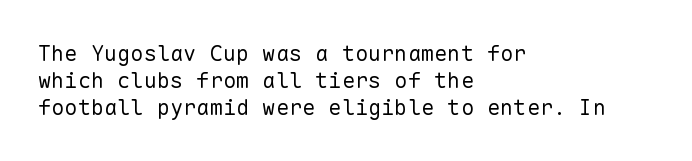
The image shows 22 px text type, upright; set left-aligned, line spacing 1.23x, normal letter spacing, not underlined.
